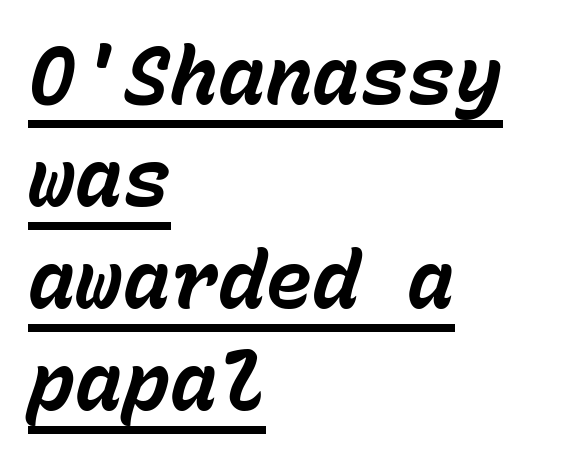
{"italic": "yes", "lean": "right", "slant_degrees": 15, "bold": "yes", "weight": "bold", "width": "normal", "stroke_contrast": "low", "x_height": "medium", "monospaced": "yes", "underline": "yes", "align": "left", "line_spacing": "normal", "line_spacing_ratio": 1.29, "letter_spacing": "normal", "letter_spacing_em": 0.0, "glyph_px": 79}
